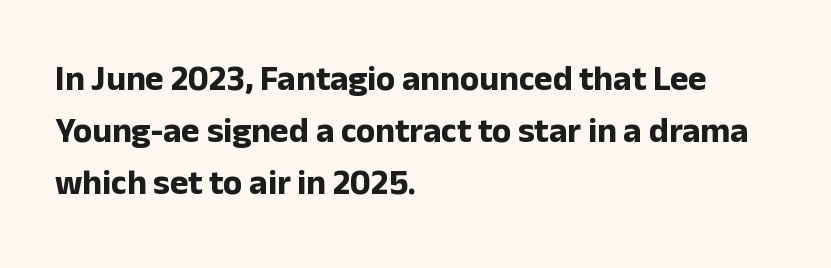
Q: Is the text bold? A: Yes.
Q: Is the text italic (slanted)? A: No, it is upright.
Q: Is the typeface a serif or a sans-serif typeface? A: Sans-serif.
Q: Is the text underlined? A: No.
Q: How is the paragraph aligned? A: Left-aligned.
Q: Is the spacing between letters normal or unusually wide? A: Normal.
Q: Is the spacing between lines tight, normal or loose? A: Normal.
Q: Width (condensed, normal, or wide)? A: Normal.
Q: Stroke contrast? A: Low.
Q: x-height? A: Medium.
Q: Monospaced? A: No.
